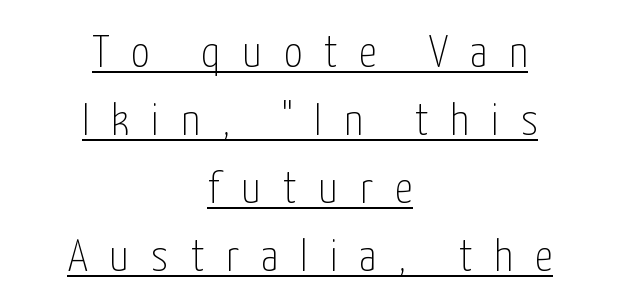
The rendering positions every line midway between the sides. Think of a printed novel: that variable character pitch is what you see here. Evenly set lines give the paragraph a standard silhouette. Compared with typical body copy, the letter spacing here is much looser.
